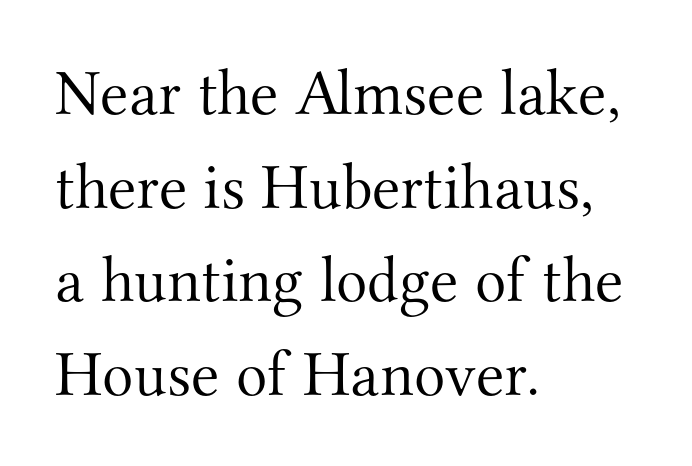
Q: Is the text bold? A: No.
Q: Is the text italic (slanted)? A: No, it is upright.
Q: Is the typeface a serif or a sans-serif typeface? A: Serif.
Q: Is the text underlined? A: No.
Q: How is the paragraph aligned? A: Left-aligned.
Q: Is the spacing between letters normal or unusually wide? A: Normal.
Q: Is the spacing between lines tight, normal or loose? A: Normal.
Q: Width (condensed, normal, or wide)? A: Normal.
Q: Stroke contrast? A: Medium.
Q: x-height? A: Small.
Q: Monospaced? A: No.
